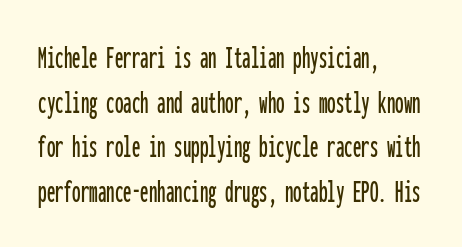
Q: Is the text italic (slanted)? A: No, it is upright.
Q: Is the typeface a serif or a sans-serif typeface? A: Sans-serif.
Q: Is the text underlined? A: No.
Q: How is the paragraph aligned? A: Left-aligned.
Q: Is the spacing between letters normal or unusually wide? A: Normal.
Q: Is the spacing between lines tight, normal or loose? A: Normal.
Q: Width (condensed, normal, or wide)? A: Condensed.
Q: Stroke contrast? A: Low.
Q: x-height? A: Medium.
Q: Monospaced? A: Yes.
